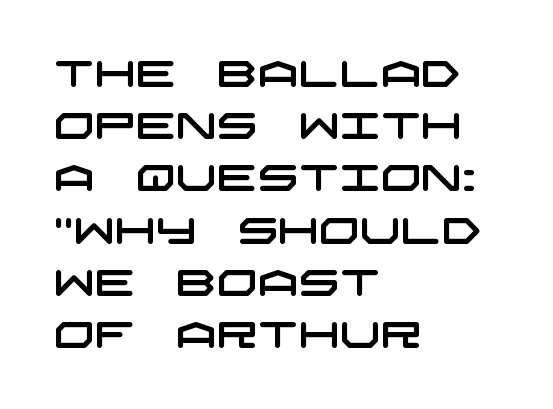
The image shows 36 px wide sans-serif type; set left-aligned, normal line spacing (1.45x), normal letter spacing, not underlined; low stroke contrast and a large x-height.
